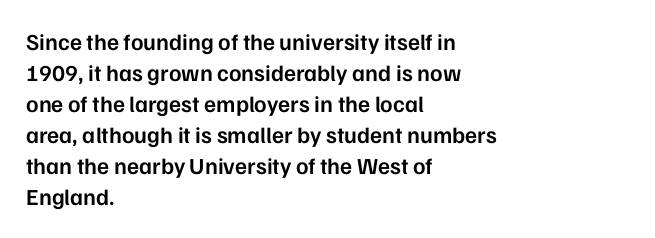
A bare baseline throughout the passage. The gaps between neighbouring characters are ordinary and unremarkable. These lines were composed using upright roman letters. Honestly, the row spacing looks completely unremarkable. In terms of weight, the rendering is demibold, just under bold. The typesetter chose a ragged-right arrangement here.
